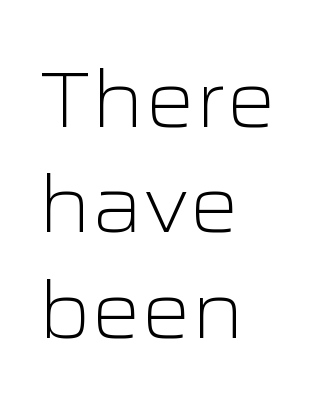
Unbolded letterforms with no extra heft. Look at the bottom of the vertical strokes: they stop flat, with no serifs. Casual observation: everything's shoved over to the left. Observe the ordinary spacing: letters are neighbours, not strangers. Descenders hang freely into open space.
